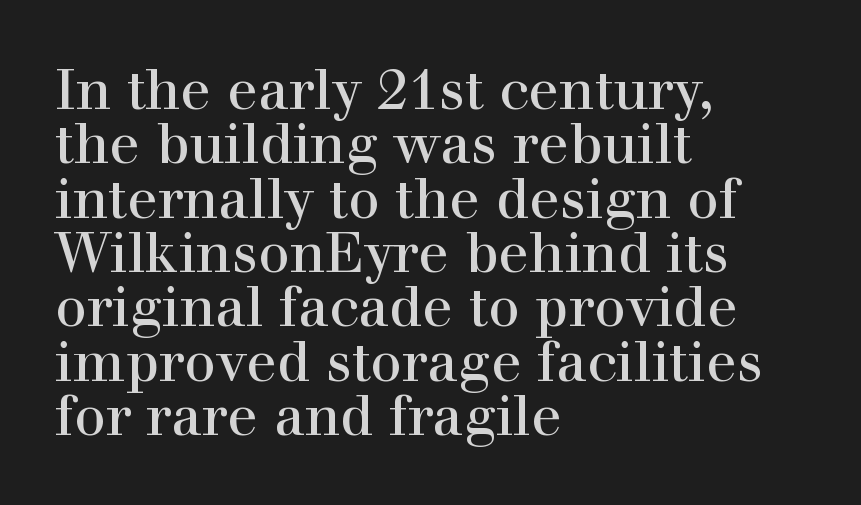
{"serif": "yes", "italic": "no", "width": "normal", "x_height": "medium", "monospaced": "no", "underline": "no", "align": "left", "line_spacing": "tight", "line_spacing_ratio": 0.97, "letter_spacing": "normal", "letter_spacing_em": 0.0, "glyph_px": 56}
